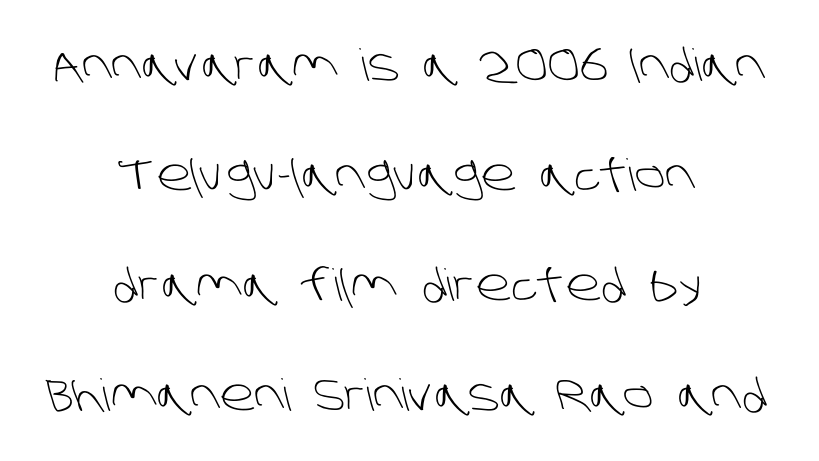
Q: Is the text bold? A: No.
Q: Is the typeface a serif or a sans-serif typeface? A: Sans-serif.
Q: Is the text underlined? A: No.
Q: How is the paragraph aligned? A: Centered.
Q: Is the spacing between letters normal or unusually wide? A: Normal.
Q: Is the spacing between lines tight, normal or loose? A: Loose.
Q: Width (condensed, normal, or wide)? A: Normal.
Q: Stroke contrast? A: Low.
Q: x-height? A: Large.
Q: Monospaced? A: No.
